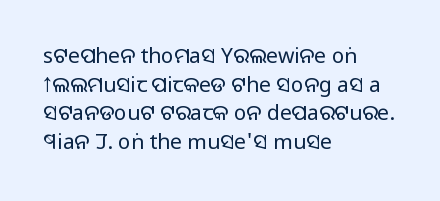
{"italic": "no", "bold": "no", "underline": "no", "align": "left", "line_spacing": "normal", "line_spacing_ratio": 1.36, "letter_spacing": "normal", "letter_spacing_em": 0.0, "glyph_px": 21}
